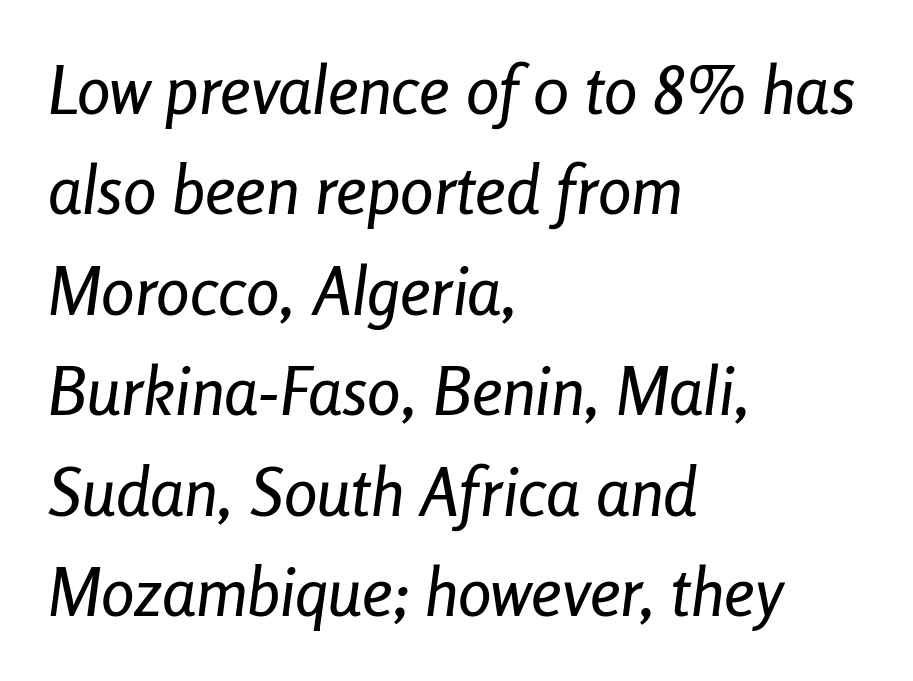
The tracking reads as untouched default to a designer's eye. A typesetter would call this proportional, since set widths differ per character. Does the lettering tilt? It does — this is italic. Rows of type keep a routine distance in the vertical direction.
